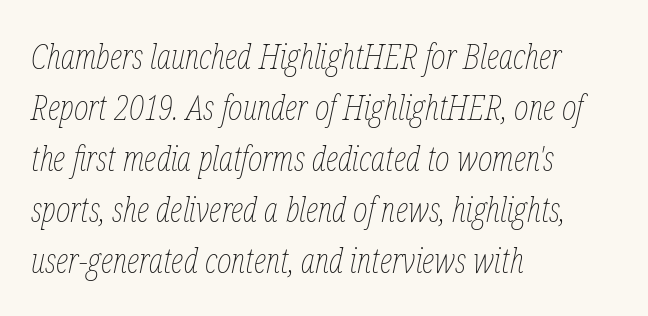
Standard letterfit; no display-style spreading of the glyphs. This is not heavy type; no bold has been used. Each row of text sits above clean, open space. Reading down the column, the eye jumps a familiar distance to each next line. The face used here is proportionally spaced, like ordinary book or web type.
